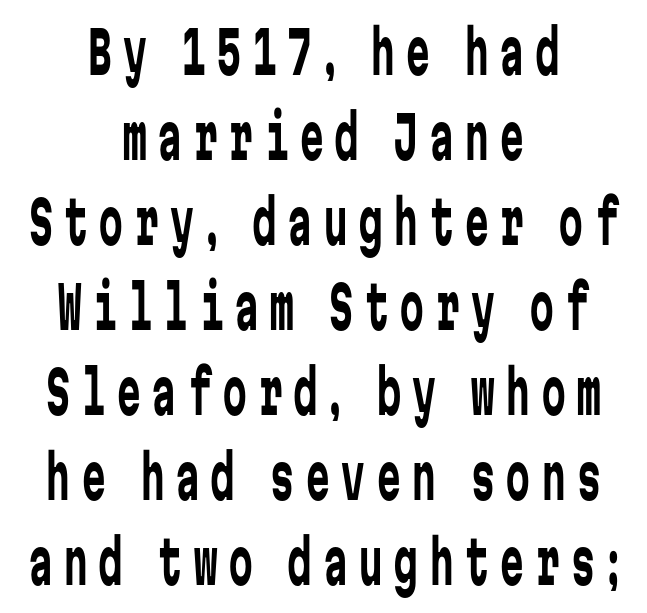
{"serif": "no", "italic": "no", "bold": "no", "weight": "regular", "width": "condensed", "stroke_contrast": "low", "x_height": "medium", "monospaced": "yes", "underline": "no", "align": "center", "line_spacing": "normal", "line_spacing_ratio": 1.44, "letter_spacing": "wide", "letter_spacing_em": 0.2, "glyph_px": 59}
